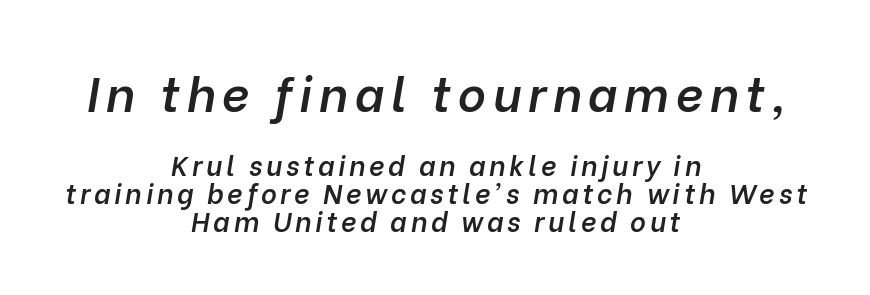
{"italic": "yes", "lean": "right", "slant_degrees": 10, "bold": "semi", "weight": "semibold", "width": "normal", "stroke_contrast": "low", "x_height": "medium", "monospaced": "no", "underline": "no", "align": "center", "line_spacing": "tight", "line_spacing_ratio": 1.05, "larger_block": "first", "size_ratio": 1.78, "glyph_px": 48}
